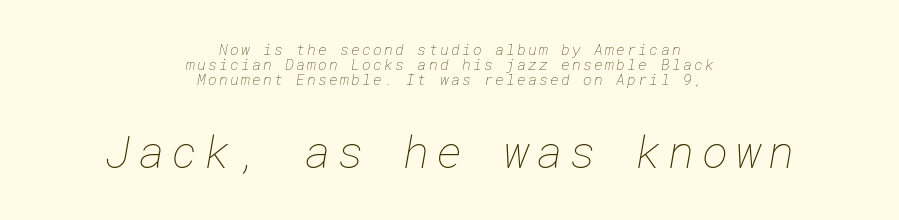
Q: Is the text bold? A: No.
Q: Is the text underlined? A: No.
Q: How is the paragraph aligned? A: Centered.
Q: Is the spacing between lines tight, normal or loose? A: Tight.
Q: Which block of text is set in a larger size, the first (top) or the second (bottom)? A: The second (bottom) one.
Q: Width (condensed, normal, or wide)? A: Normal.
Q: Stroke contrast? A: Low.
Q: x-height? A: Medium.
